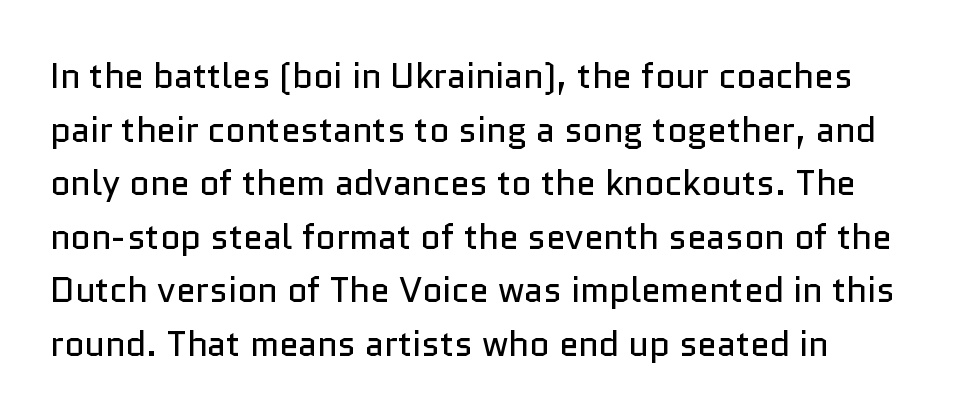
Students, observe: this is what conventionally led text looks like. Here the designer chose a conventional face with non-uniform glyph widths. This is roman type, the default non-slanted kind. Glance below the letters and you will spot only blank space. Weight class: somewhere from thin through regular.
